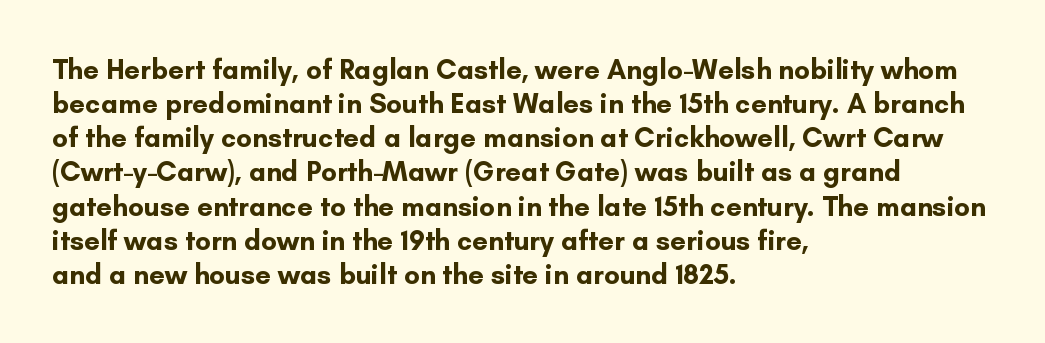
The image shows 28 px bold sans-serif type, upright; set left-aligned, line spacing 1.22x, normal letter spacing, not underlined; low stroke contrast and a small x-height.
